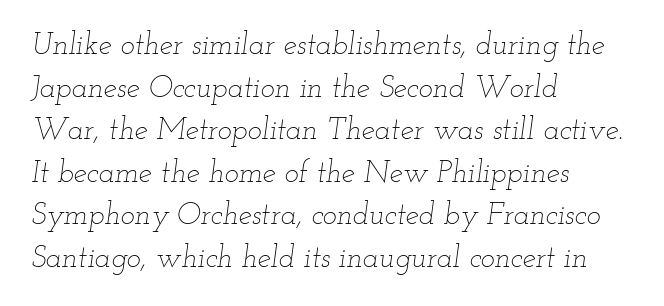
The rendering anchors every line to the left-hand side. The letters sit at their default tracking, neither squeezed nor spread. The passage shown leans; its letterforms are oblique. The zone under the glyphs is completely vacant. You could not count columns in this text — the font is proportionally spaced. The block of text has a typical density, with ordinary space between rows.
